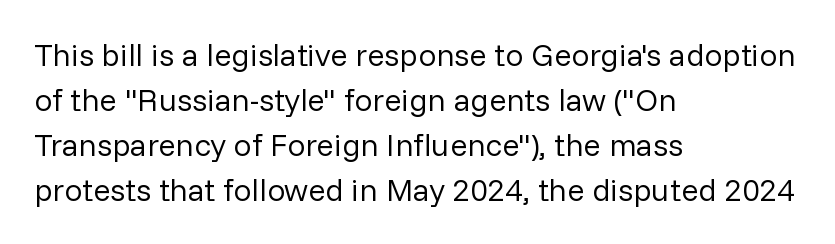
{"serif": "no", "italic": "no", "bold": "no", "weight": "regular", "width": "normal", "stroke_contrast": "low", "x_height": "medium", "monospaced": "no", "underline": "no", "align": "left", "line_spacing": "normal", "line_spacing_ratio": 1.41, "letter_spacing": "normal", "letter_spacing_em": 0.0, "glyph_px": 32}
